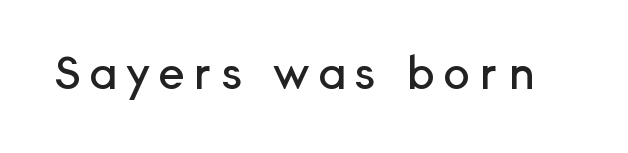
No word sits above an underline. This rendering employs a face without finishing strokes, i.e., a sans-serif. This is the regular roman posture of the typeface. Each letter keeps its own natural width here, so spacing adapts to shape.
